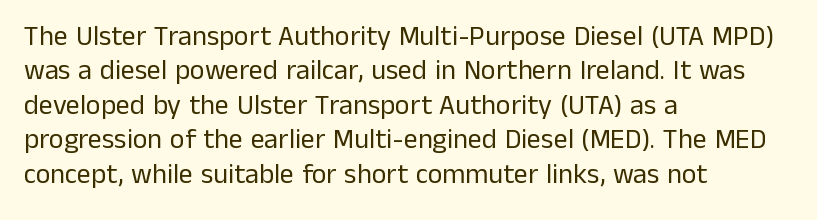
{"serif": "no", "italic": "no", "bold": "no", "weight": "regular", "width": "normal", "stroke_contrast": "low", "x_height": "medium", "monospaced": "no", "underline": "no", "align": "left", "line_spacing_ratio": 1.23, "letter_spacing": "normal", "letter_spacing_em": 0.0, "glyph_px": 28}
